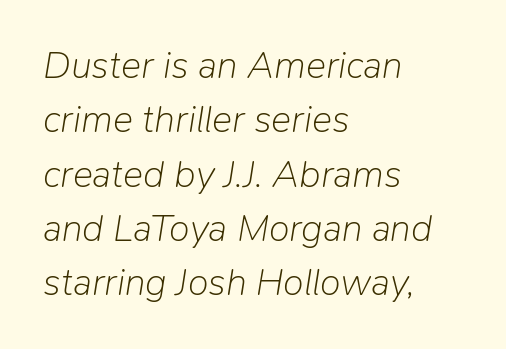
Letter spacing: default. When letters slant like this, we call the style italic. In CSS terms this would be text-align: left. The baseline area is clear. Honestly, the row spacing looks completely unremarkable. A typesetter would call this proportional, since set widths differ per character.
